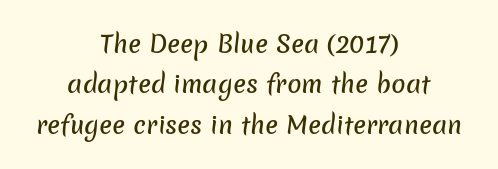
Q: Is the text underlined? A: No.
Q: How is the paragraph aligned? A: Centered.
Q: Is the spacing between letters normal or unusually wide? A: Normal.
Q: Is the spacing between lines tight, normal or loose? A: Normal.
